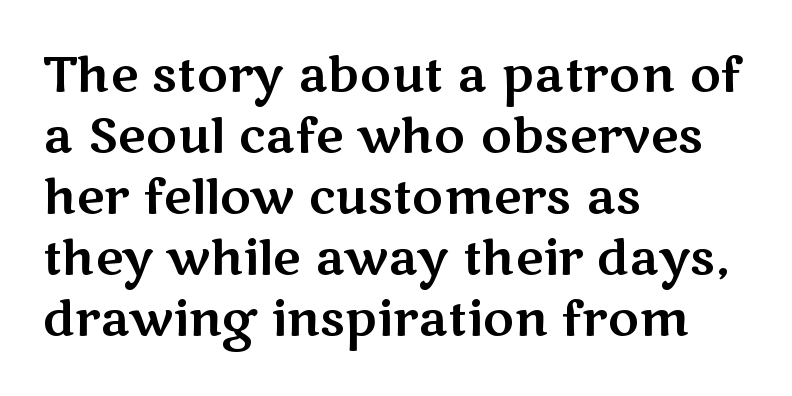
The image shows 48 px wide sans-serif type, upright; set left-aligned, normal line spacing (1.27x), normal letter spacing, not underlined; medium stroke contrast and a medium x-height.
